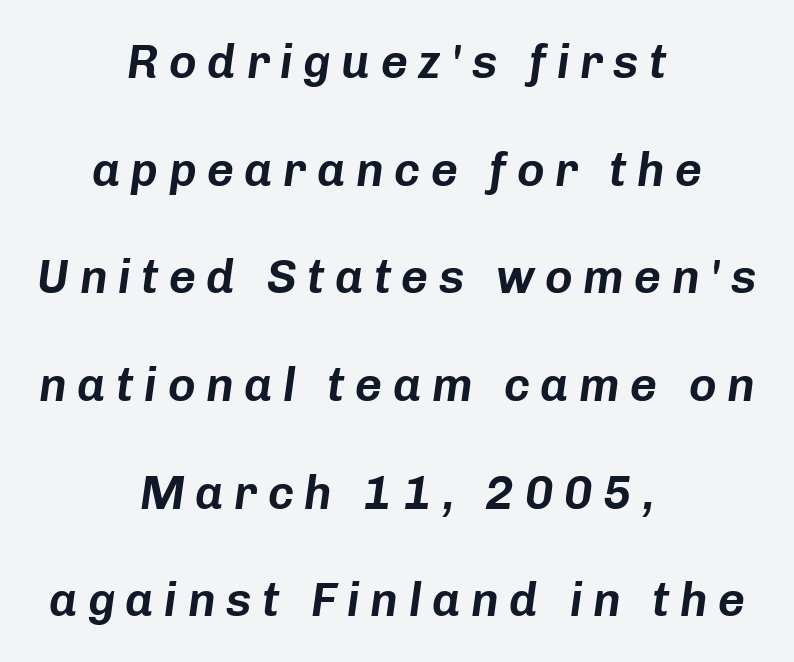
The image shows 47 px text type, italic (leaning right); set centered, loose line spacing (2.29x), unusually wide letter spacing (+0.22 em), not underlined; low stroke contrast and a medium x-height.
